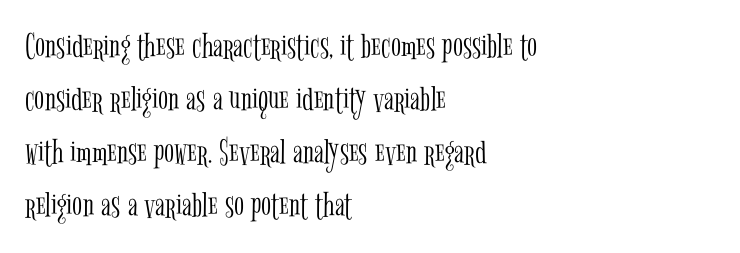
The image shows 37 px light, condensed serif type, upright; set left-aligned, normal line spacing (1.43x), normal letter spacing, not underlined; low stroke contrast and a medium x-height.
